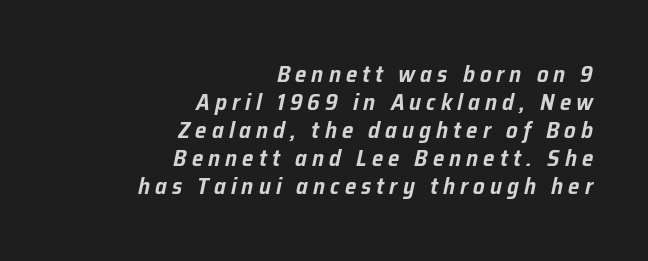
Reading down the block, your eye finds every line finishing at a fixed right position. You could only call the tracking loose — the letters float apart. A typesetter would mark this as italic. Each row of text sits above clean, open space.
